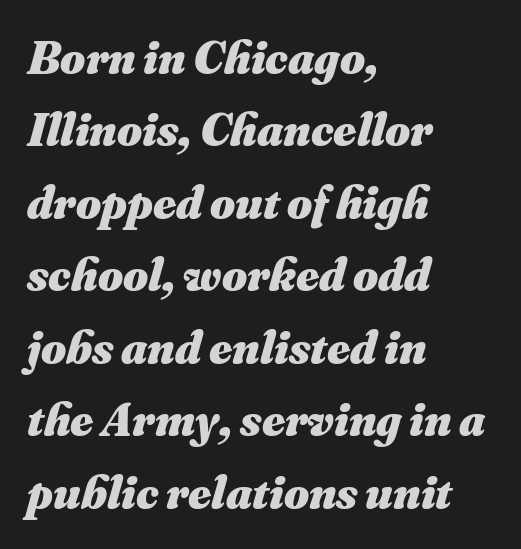
Is there much room between lines? A standard amount, neither cramped nor airy. Slant detected: the letters are inclined. Look at the tracking — it's just the regular setting, nothing added. Descenders are the only things crossing below the line. A typesetter would call this proportional, since set widths differ per character. Alignment: flush left.
